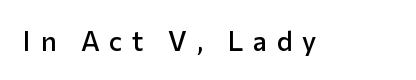
Q: Is the text bold? A: Semi-bold.
Q: Is the text italic (slanted)? A: No, it is upright.
Q: Is the text underlined? A: No.
Q: Is the spacing between letters normal or unusually wide? A: Unusually wide.
